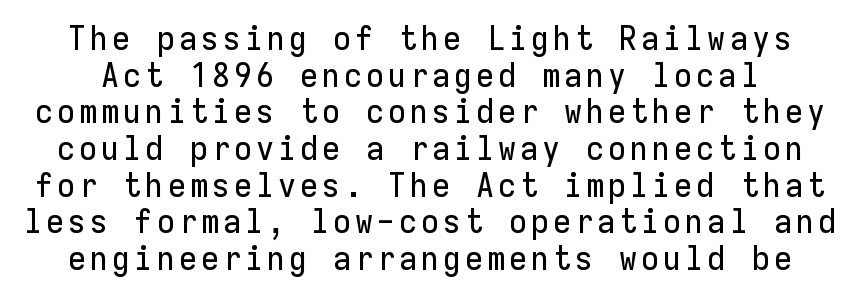
{"serif": "no", "italic": "no", "width": "normal", "stroke_contrast": "low", "x_height": "medium", "monospaced": "yes", "underline": "no", "line_spacing": "tight", "line_spacing_ratio": 1.11, "glyph_px": 33}
